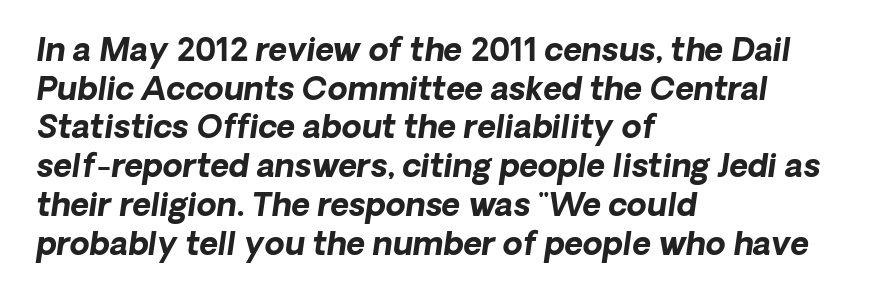
Nothing sits at the stroke ends, so this counts as sans-serif. Characters follow at the spacing the type designer built in. The passage shown is typed in a proportional face where columns would drift. Weight check: bold — yes, fully. Honestly, there is no underline to notice here at all.
